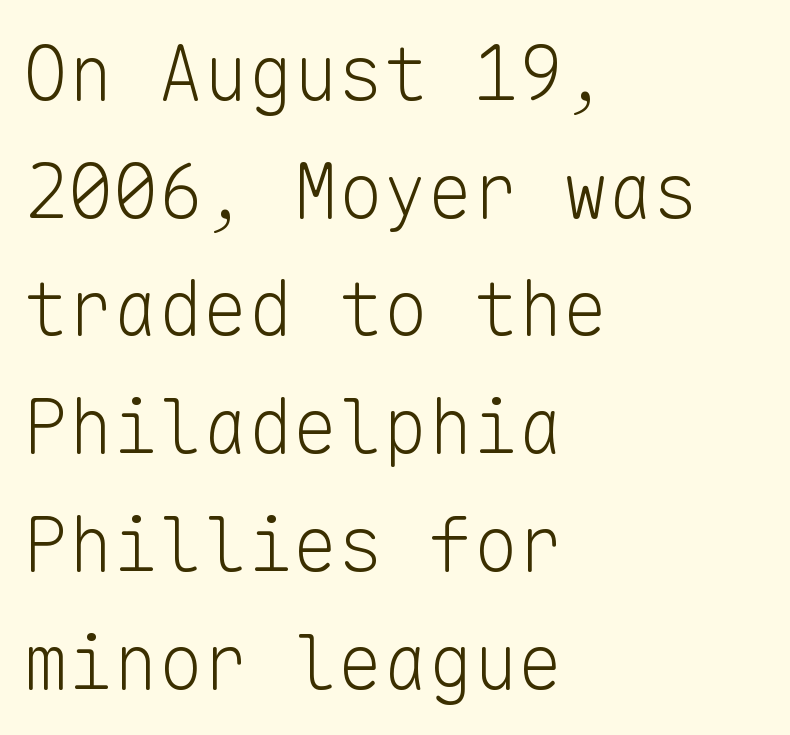
Q: Is the text bold? A: No.
Q: Is the text italic (slanted)? A: No, it is upright.
Q: Is the typeface a serif or a sans-serif typeface? A: Sans-serif.
Q: Is the text underlined? A: No.
Q: How is the paragraph aligned? A: Left-aligned.
Q: Is the spacing between letters normal or unusually wide? A: Normal.
Q: Is the spacing between lines tight, normal or loose? A: Normal.
Q: Width (condensed, normal, or wide)? A: Normal.
Q: Stroke contrast? A: Low.
Q: x-height? A: Medium.
Q: Monospaced? A: Yes.
